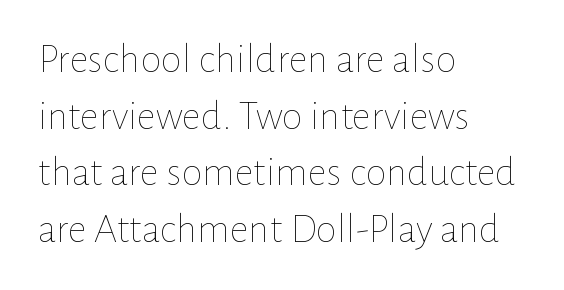
{"italic": "no", "bold": "no", "weight": "thin", "width": "normal", "stroke_contrast": "low", "x_height": "medium", "monospaced": "no", "underline": "no", "align": "left", "line_spacing": "normal", "line_spacing_ratio": 1.35, "letter_spacing": "normal", "letter_spacing_em": 0.0, "glyph_px": 42}
